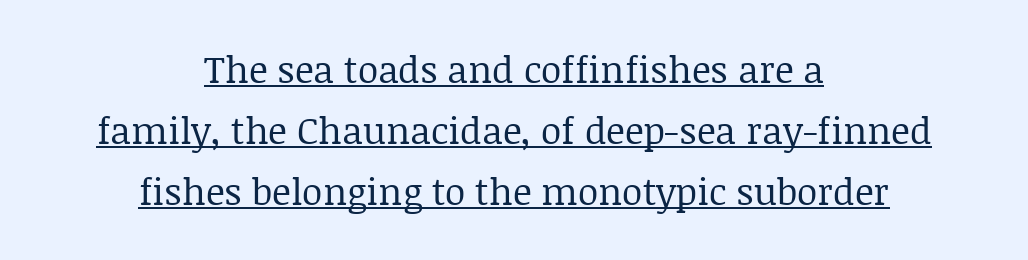
Q: Is the text bold? A: No.
Q: Is the text italic (slanted)? A: No, it is upright.
Q: Is the typeface a serif or a sans-serif typeface? A: Serif.
Q: Is the text underlined? A: Yes.
Q: How is the paragraph aligned? A: Centered.
Q: Is the spacing between letters normal or unusually wide? A: Normal.
Q: Is the spacing between lines tight, normal or loose? A: Normal.
Q: Width (condensed, normal, or wide)? A: Normal.
Q: Stroke contrast? A: Low.
Q: x-height? A: Large.
Q: Monospaced? A: No.
